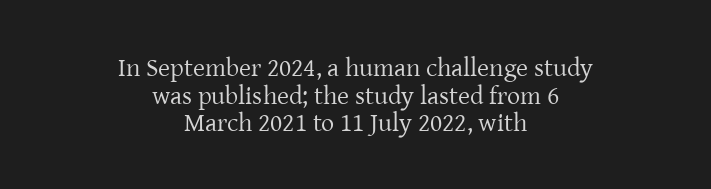
This sample trades vertical openness for compactness between lines. Think standard paragraph weight, or any step lighter than that. The strip under each line holds only bare page. Between one letter and the next there's only the usual sliver of space. In terms of posture, this sample is upright. Caption: multi-line text, centered on the measure.
